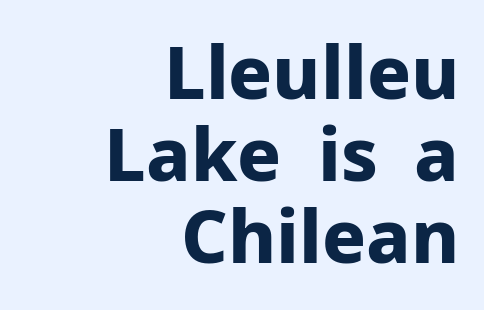
Rendered with straight, roman letterforms. Typographic density is high because the face is bold. The words here are not underlined. Each line ends at the same right margin while the left side varies. Typographically, this falls in the sans-serif category.
